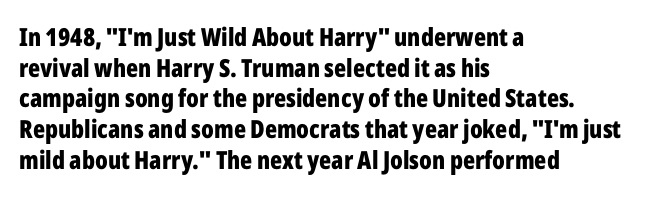
The image shows 25 px bold type, upright; set left-aligned, line spacing 1.23x, normal letter spacing, not underlined.
